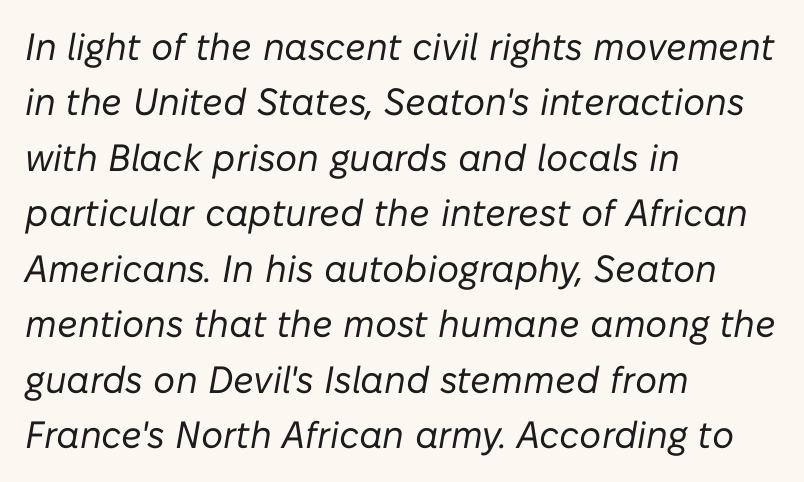
{"italic": "yes", "lean": "right", "slant_degrees": 10, "bold": "no", "weight": "regular", "width": "normal", "stroke_contrast": "low", "x_height": "medium", "monospaced": "no", "underline": "no", "align": "left", "line_spacing": "normal", "line_spacing_ratio": 1.46, "letter_spacing": "normal", "letter_spacing_em": 0.0, "glyph_px": 38}
